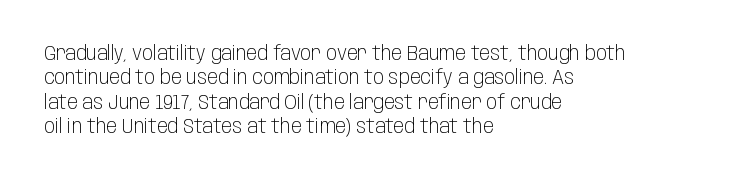
{"italic": "no", "bold": "no", "underline": "no", "align": "left", "line_spacing_ratio": 1.22, "letter_spacing": "normal", "letter_spacing_em": 0.0, "glyph_px": 20}
